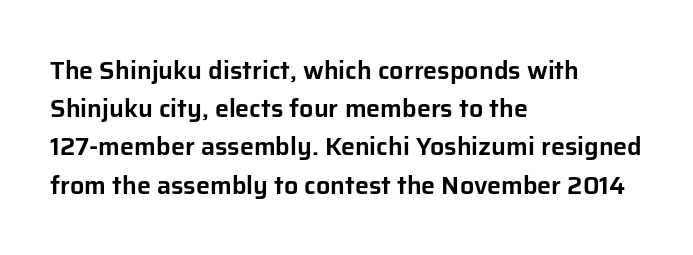
The image shows 25 px text type, upright; set left-aligned, normal line spacing (1.53x), normal letter spacing, not underlined.
